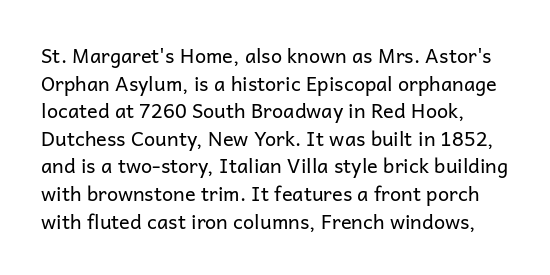
{"italic": "no", "bold": "no", "underline": "no", "line_spacing": "normal", "line_spacing_ratio": 1.38, "letter_spacing": "normal", "letter_spacing_em": 0.0, "glyph_px": 20}
